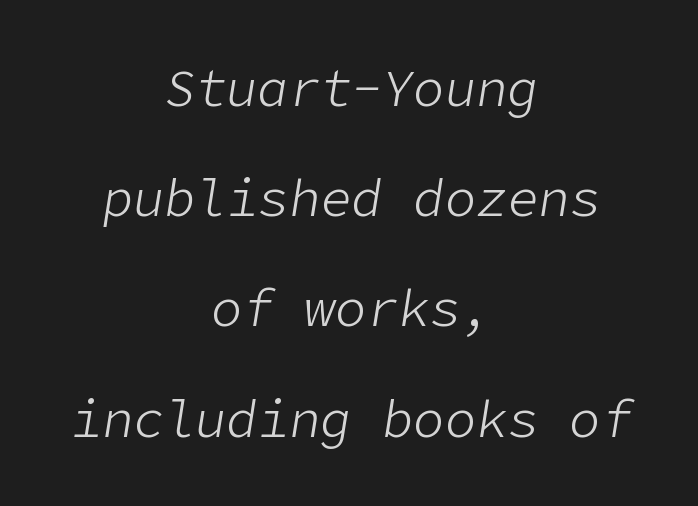
Letters have the restrained weight of plain body copy at most. The line-height multiplier appears high, well above default. The compositor balanced each line on the midline. The line texture is even and compact thanks to regular tracking. Check under the words: just untouched page.
